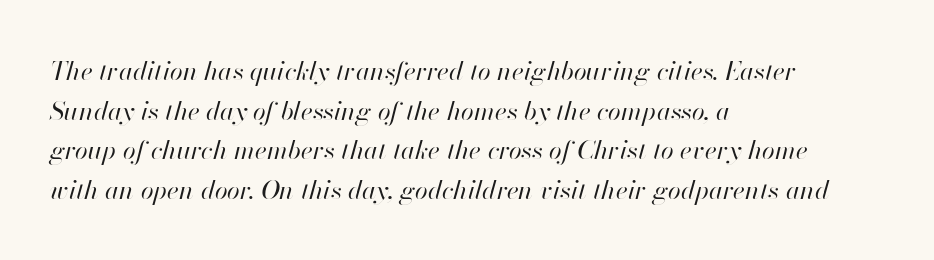
Q: Is the text bold? A: No.
Q: Is the text italic (slanted)? A: Yes, it leans right by about 13 degrees.
Q: Is the text underlined? A: No.
Q: How is the paragraph aligned? A: Left-aligned.
Q: Is the spacing between letters normal or unusually wide? A: Normal.
Q: Is the spacing between lines tight, normal or loose? A: Normal.
